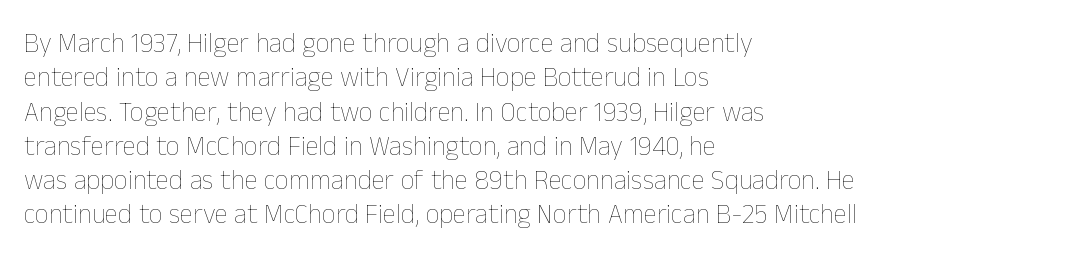
{"italic": "no", "bold": "no", "underline": "no", "align": "left", "line_spacing": "normal", "line_spacing_ratio": 1.27, "letter_spacing": "normal", "letter_spacing_em": 0.0, "glyph_px": 27}
